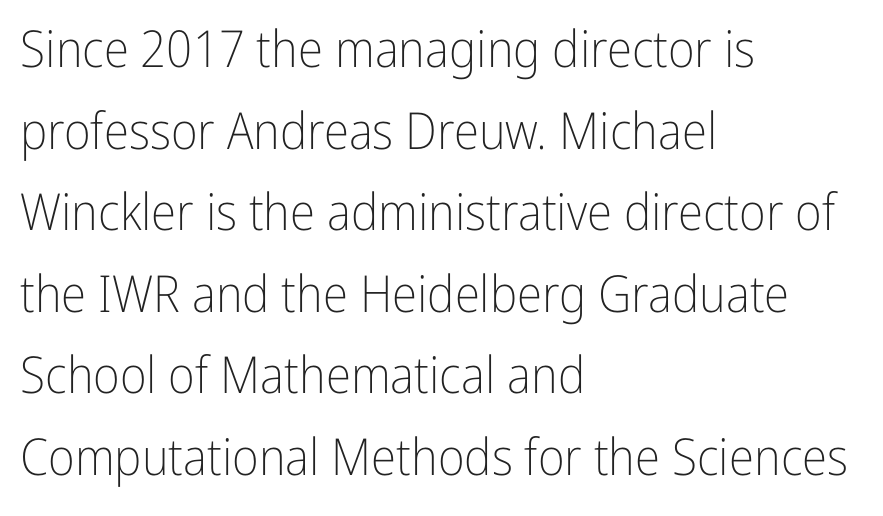
Q: Is the text bold? A: No.
Q: Is the text italic (slanted)? A: No, it is upright.
Q: Is the typeface a serif or a sans-serif typeface? A: Sans-serif.
Q: Is the text underlined? A: No.
Q: How is the paragraph aligned? A: Left-aligned.
Q: Is the spacing between letters normal or unusually wide? A: Normal.
Q: Is the spacing between lines tight, normal or loose? A: Normal.
Q: Width (condensed, normal, or wide)? A: Condensed.
Q: Stroke contrast? A: Low.
Q: x-height? A: Medium.
Q: Monospaced? A: No.
